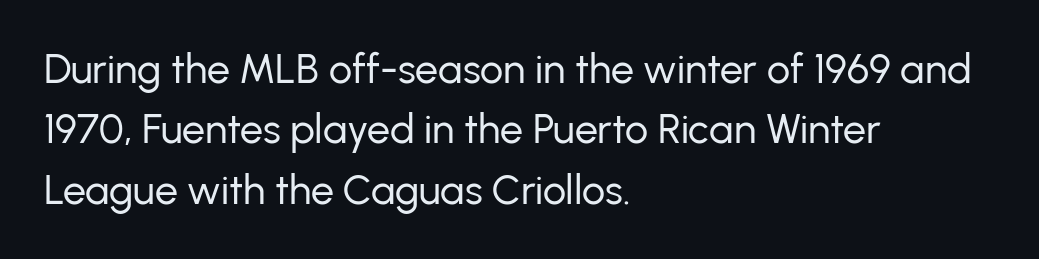
Q: Is the text bold? A: No.
Q: Is the text italic (slanted)? A: No, it is upright.
Q: Is the typeface a serif or a sans-serif typeface? A: Sans-serif.
Q: Is the text underlined? A: No.
Q: How is the paragraph aligned? A: Left-aligned.
Q: Is the spacing between letters normal or unusually wide? A: Normal.
Q: Is the spacing between lines tight, normal or loose? A: Normal.
Q: Width (condensed, normal, or wide)? A: Normal.
Q: Stroke contrast? A: Low.
Q: x-height? A: Medium.
Q: Monospaced? A: No.
